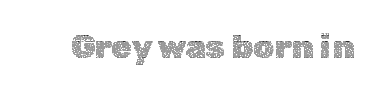
{"italic": "no", "bold": "no", "weight": "thin", "width": "normal", "x_height": "medium", "monospaced": "no", "underline": "no", "letter_spacing": "normal", "letter_spacing_em": 0.0, "glyph_px": 33}
